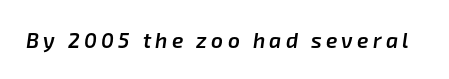
Q: Is the text bold? A: Semi-bold.
Q: Is the text italic (slanted)? A: Yes, it leans right by about 8 degrees.
Q: Is the text underlined? A: No.
Q: Is the spacing between letters normal or unusually wide? A: Unusually wide.
